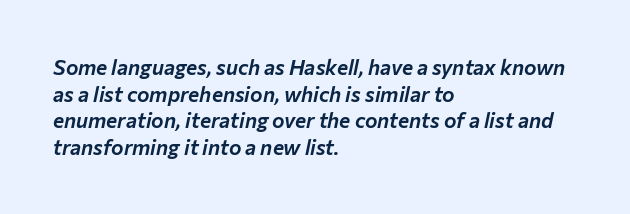
{"italic": "yes", "lean": "right", "slant_degrees": 12, "underline": "no", "align": "left", "line_spacing": "normal", "line_spacing_ratio": 1.27, "letter_spacing": "normal", "letter_spacing_em": 0.0, "glyph_px": 21}
